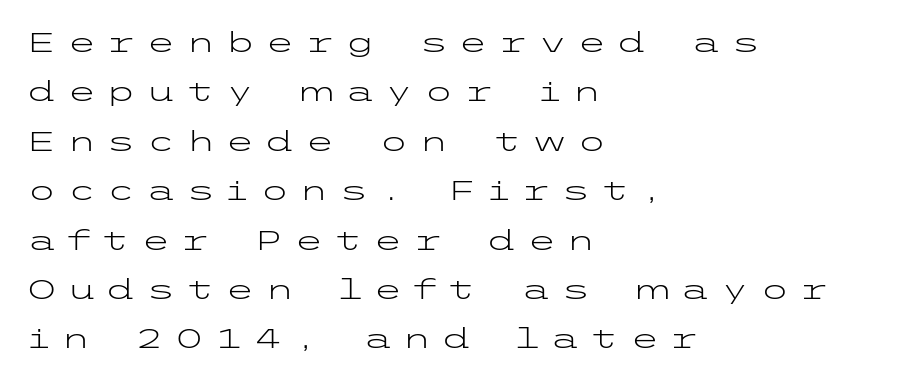
{"italic": "no", "bold": "no", "underline": "no", "align": "left", "line_spacing_ratio": 1.83, "letter_spacing": "wide", "letter_spacing_em": 0.37, "glyph_px": 27}
